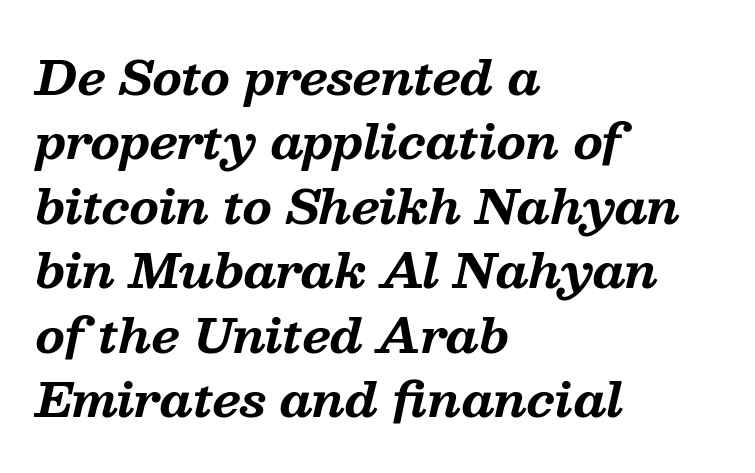
Q: Is the text bold? A: Yes.
Q: Is the text italic (slanted)? A: Yes, it leans right by about 13 degrees.
Q: Is the typeface a serif or a sans-serif typeface? A: Serif.
Q: Is the text underlined? A: No.
Q: How is the paragraph aligned? A: Left-aligned.
Q: Is the spacing between letters normal or unusually wide? A: Normal.
Q: Is the spacing between lines tight, normal or loose? A: Normal.
Q: Width (condensed, normal, or wide)? A: Normal.
Q: Stroke contrast? A: Medium.
Q: x-height? A: Medium.
Q: Monospaced? A: No.
